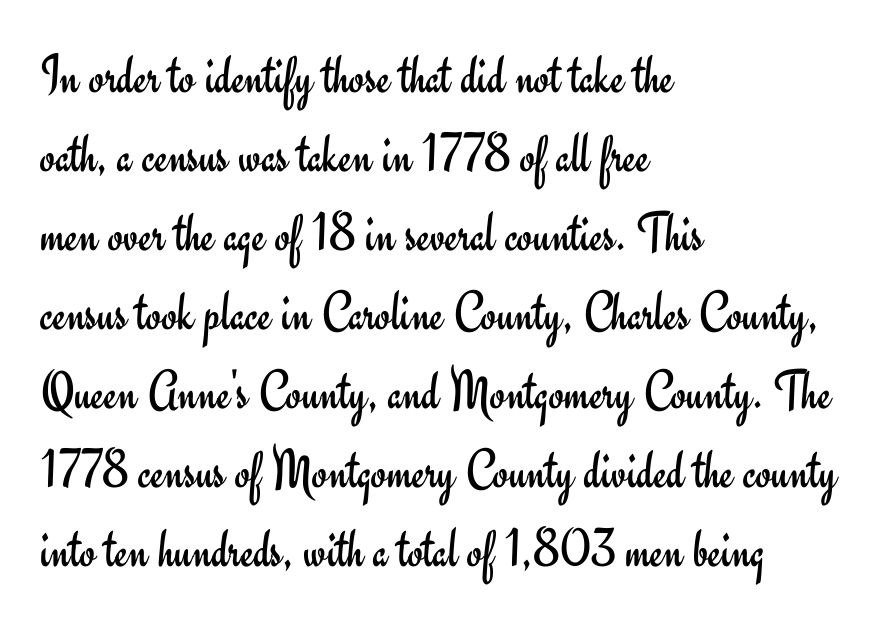
Q: Is the text bold? A: No.
Q: Is the text italic (slanted)? A: Yes.
Q: Is the typeface a serif or a sans-serif typeface? A: Sans-serif.
Q: Is the text underlined? A: No.
Q: How is the paragraph aligned? A: Left-aligned.
Q: Is the spacing between letters normal or unusually wide? A: Normal.
Q: Is the spacing between lines tight, normal or loose? A: Normal.
Q: Width (condensed, normal, or wide)? A: Normal.
Q: Stroke contrast? A: Low.
Q: x-height? A: Small.
Q: Monospaced? A: No.
